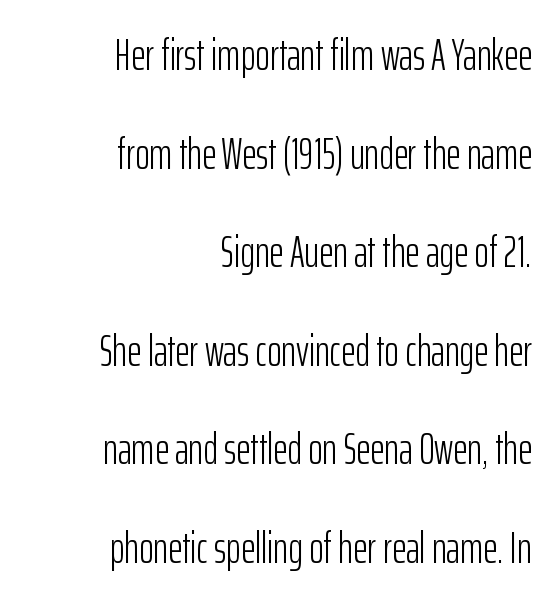
{"serif": "no", "italic": "no", "bold": "no", "weight": "light", "width": "condensed", "stroke_contrast": "low", "x_height": "medium", "monospaced": "no", "underline": "no", "align": "right", "line_spacing": "loose", "line_spacing_ratio": 2.24, "letter_spacing": "normal", "letter_spacing_em": 0.0, "glyph_px": 44}
